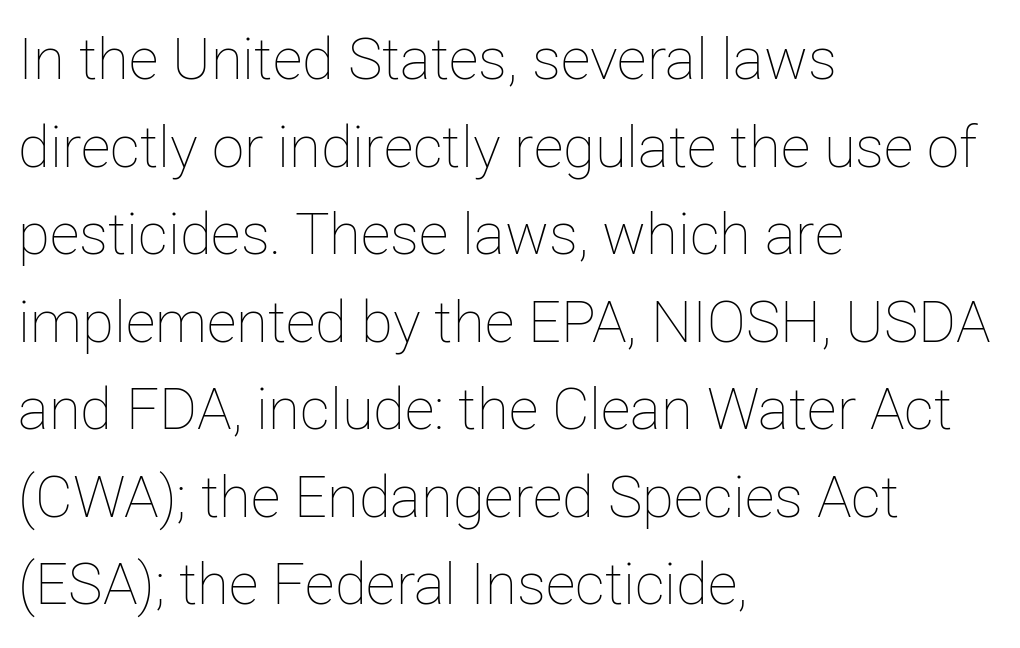
{"italic": "no", "bold": "no", "weight": "thin", "width": "normal", "stroke_contrast": "low", "x_height": "medium", "monospaced": "no", "underline": "no", "align": "left", "line_spacing": "normal", "line_spacing_ratio": 1.51, "letter_spacing": "normal", "letter_spacing_em": 0.0, "glyph_px": 58}
